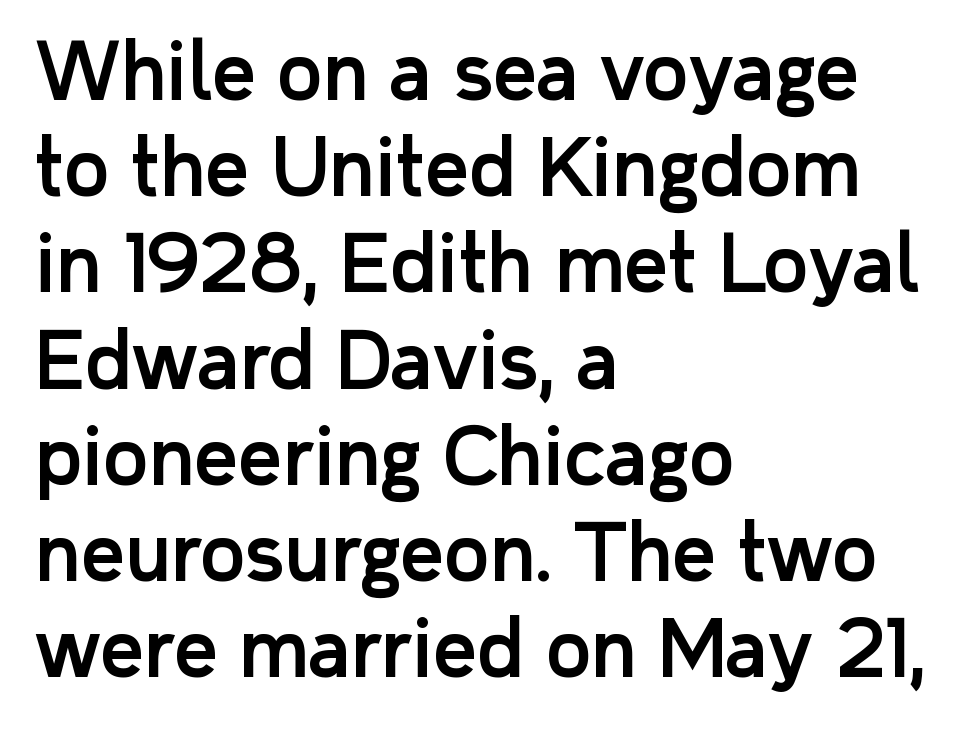
{"serif": "no", "italic": "no", "width": "normal", "stroke_contrast": "low", "x_height": "medium", "monospaced": "no", "underline": "no", "align": "left", "line_spacing": "normal", "line_spacing_ratio": 1.25, "letter_spacing": "normal", "letter_spacing_em": 0.0, "glyph_px": 77}
